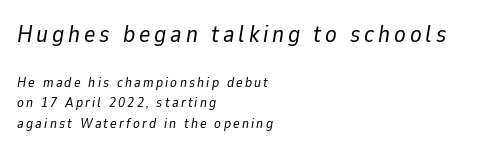
Q: Is the text bold? A: No.
Q: Is the text italic (slanted)? A: Yes, it leans right by about 9 degrees.
Q: Is the text underlined? A: No.
Q: How is the paragraph aligned? A: Left-aligned.
Q: Is the spacing between lines tight, normal or loose? A: Normal.
Q: Which block of text is set in a larger size, the first (top) or the second (bottom)? A: The first (top) one.
